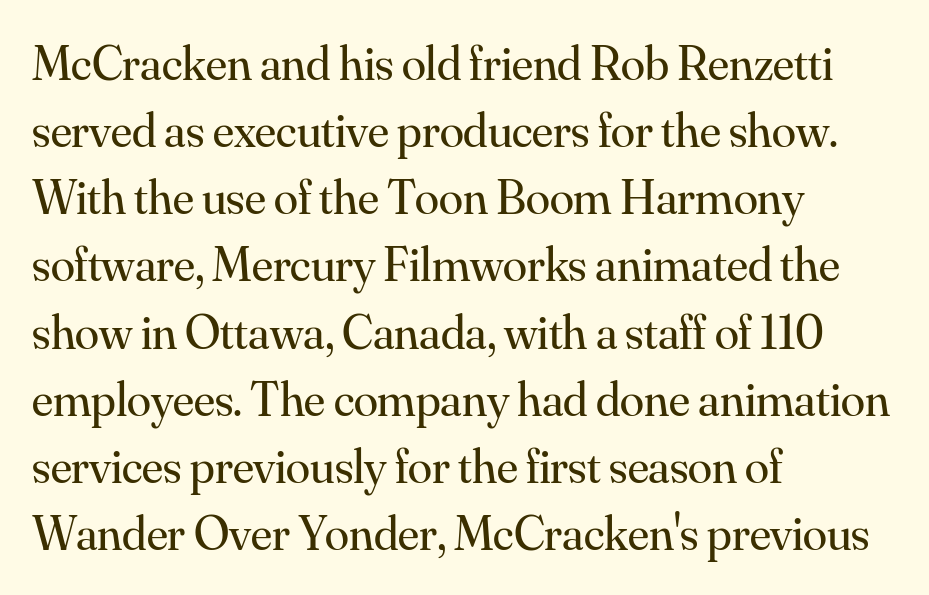
The image shows 49 px regular-weight serif type, upright; set left-aligned, normal line spacing (1.37x), normal letter spacing, not underlined; medium stroke contrast and a small x-height.
